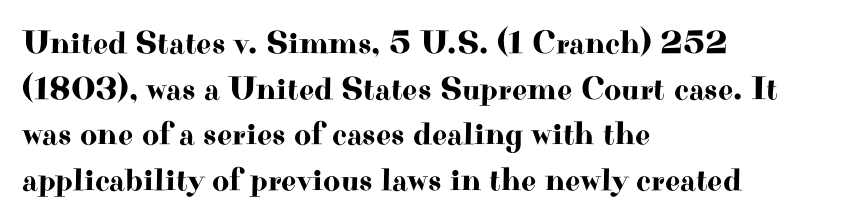
The image shows 33 px wide serif type, upright; set left-aligned, normal line spacing (1.38x), normal letter spacing, not underlined; high stroke contrast and a small x-height.
